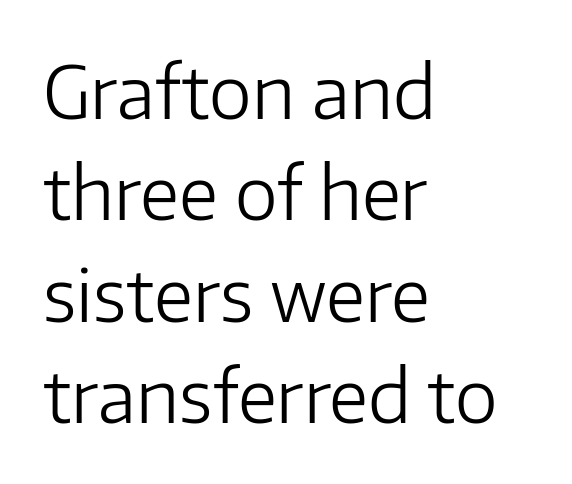
{"serif": "no", "italic": "no", "bold": "no", "weight": "light", "width": "normal", "stroke_contrast": "low", "x_height": "medium", "monospaced": "no", "underline": "no", "align": "left", "line_spacing": "normal", "line_spacing_ratio": 1.39, "letter_spacing": "normal", "letter_spacing_em": 0.0, "glyph_px": 73}
